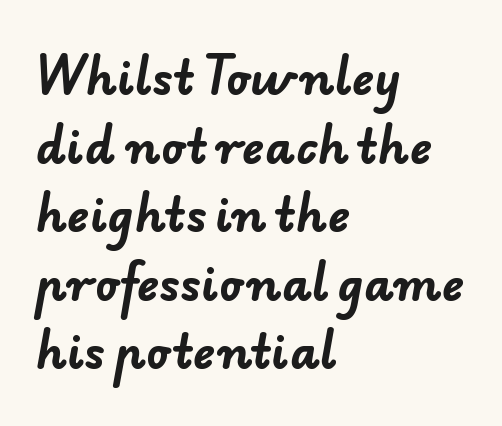
Q: Is the text bold? A: Yes.
Q: Is the typeface a serif or a sans-serif typeface? A: Sans-serif.
Q: Is the text underlined? A: No.
Q: How is the paragraph aligned? A: Left-aligned.
Q: Is the spacing between letters normal or unusually wide? A: Normal.
Q: Is the spacing between lines tight, normal or loose? A: Normal.
Q: Width (condensed, normal, or wide)? A: Normal.
Q: Stroke contrast? A: Low.
Q: x-height? A: Small.
Q: Monospaced? A: No.
